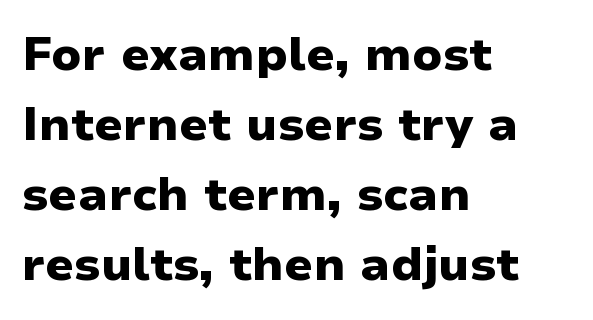
Q: Is the text bold? A: Yes.
Q: Is the text italic (slanted)? A: No, it is upright.
Q: Is the typeface a serif or a sans-serif typeface? A: Sans-serif.
Q: Is the text underlined? A: No.
Q: How is the paragraph aligned? A: Left-aligned.
Q: Is the spacing between letters normal or unusually wide? A: Normal.
Q: Is the spacing between lines tight, normal or loose? A: Normal.
Q: Width (condensed, normal, or wide)? A: Normal.
Q: Stroke contrast? A: Low.
Q: x-height? A: Medium.
Q: Monospaced? A: No.
